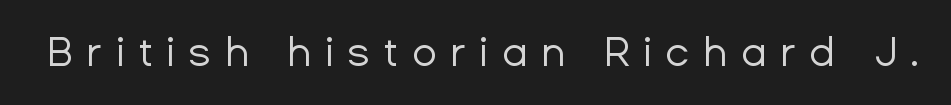
Q: Is the text bold? A: No.
Q: Is the text italic (slanted)? A: No, it is upright.
Q: Is the typeface a serif or a sans-serif typeface? A: Sans-serif.
Q: Is the text underlined? A: No.
Q: Is the spacing between letters normal or unusually wide? A: Unusually wide.
Q: Width (condensed, normal, or wide)? A: Normal.
Q: Stroke contrast? A: Low.
Q: x-height? A: Medium.
Q: Monospaced? A: No.
